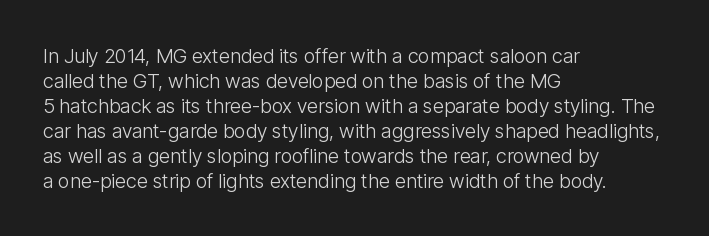
{"italic": "no", "bold": "no", "underline": "no", "align": "left", "line_spacing": "normal", "line_spacing_ratio": 1.25, "letter_spacing": "normal", "letter_spacing_em": 0.0, "glyph_px": 20}
